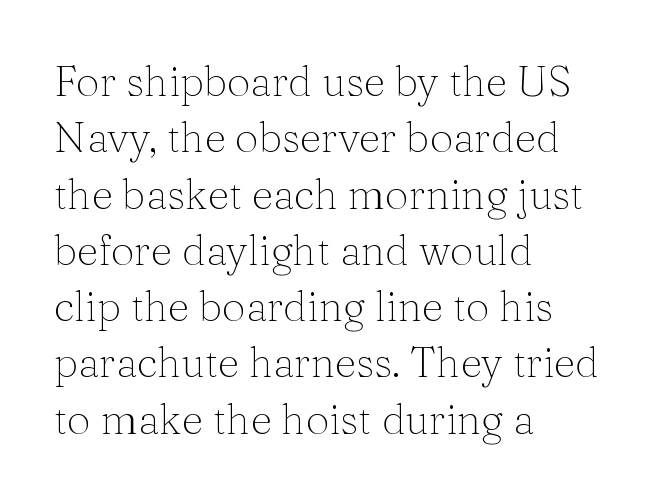
Q: Is the text bold? A: No.
Q: Is the text italic (slanted)? A: No, it is upright.
Q: Is the typeface a serif or a sans-serif typeface? A: Serif.
Q: Is the text underlined? A: No.
Q: How is the paragraph aligned? A: Left-aligned.
Q: Is the spacing between letters normal or unusually wide? A: Normal.
Q: Is the spacing between lines tight, normal or loose? A: Normal.
Q: Width (condensed, normal, or wide)? A: Normal.
Q: Stroke contrast? A: Medium.
Q: x-height? A: Medium.
Q: Monospaced? A: No.
